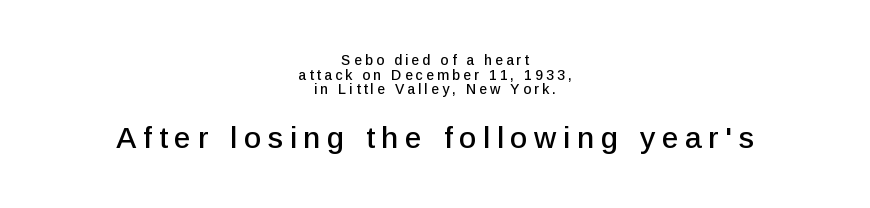
Q: Is the text italic (slanted)? A: No, it is upright.
Q: Is the typeface a serif or a sans-serif typeface? A: Sans-serif.
Q: Is the text underlined? A: No.
Q: How is the paragraph aligned? A: Centered.
Q: Is the spacing between letters normal or unusually wide? A: Unusually wide.
Q: Is the spacing between lines tight, normal or loose? A: Tight.
Q: Which block of text is set in a larger size, the first (top) or the second (bottom)? A: The second (bottom) one.
Q: Width (condensed, normal, or wide)? A: Normal.
Q: Stroke contrast? A: Low.
Q: x-height? A: Medium.
Q: Monospaced? A: No.
